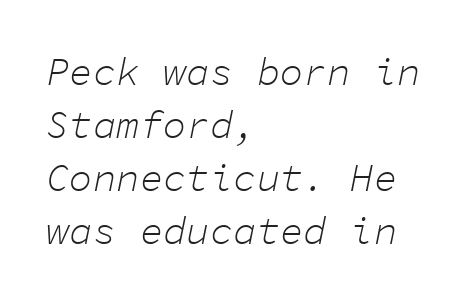
Caption: standard tracking, unaltered. Do the characters align in a grid? Yes, the font is monospaced. The ragged edge is on the right, which tells us the setting is flush left. The face used here has a pronounced slope to its letters. Vertical spacing — default. Heft: none added — not bold.
